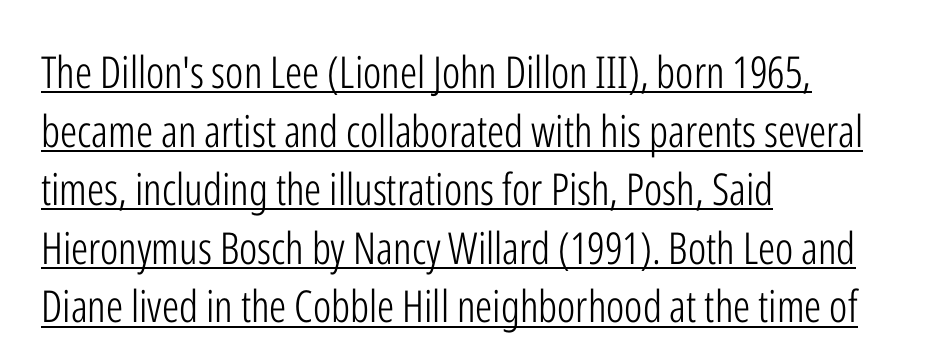
Q: Is the text bold? A: No.
Q: Is the text italic (slanted)? A: No, it is upright.
Q: Is the typeface a serif or a sans-serif typeface? A: Sans-serif.
Q: Is the text underlined? A: Yes.
Q: How is the paragraph aligned? A: Left-aligned.
Q: Is the spacing between letters normal or unusually wide? A: Normal.
Q: Is the spacing between lines tight, normal or loose? A: Normal.
Q: Width (condensed, normal, or wide)? A: Condensed.
Q: Stroke contrast? A: Low.
Q: x-height? A: Medium.
Q: Monospaced? A: No.
